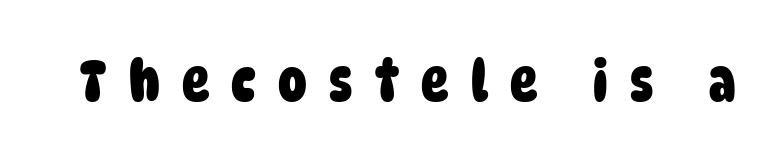
{"serif": "no", "bold": "yes", "weight": "heavy", "width": "condensed", "stroke_contrast": "low", "x_height": "large", "monospaced": "no", "underline": "no", "letter_spacing": "wide", "letter_spacing_em": 0.39, "glyph_px": 57}
